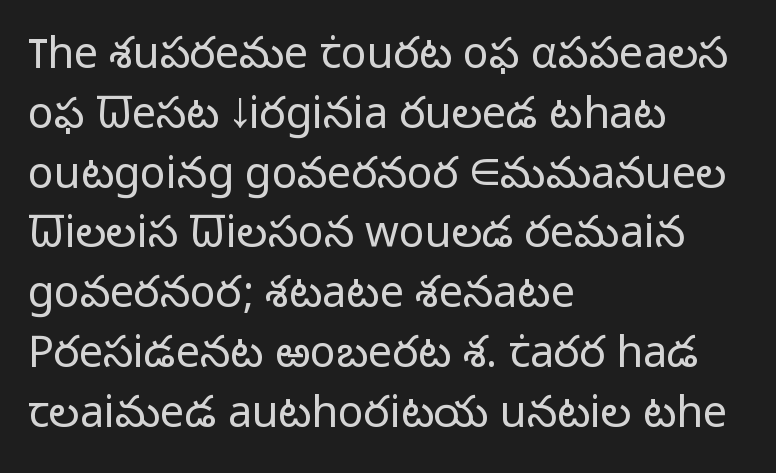
Heft: none added — not bold. The face used here is rendered with its standard letterfit. Observe the absence of serifs on each vertical stroke in this sample. The area under the type is left untouched. Here the designer chose a conventional face with non-uniform glyph widths.
